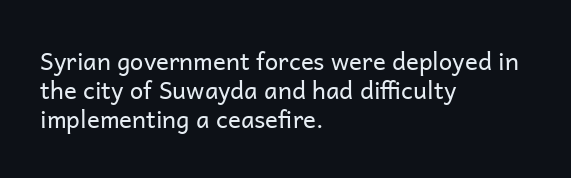
{"italic": "no", "bold": "no", "underline": "no", "align": "left", "line_spacing_ratio": 1.2, "letter_spacing": "normal", "letter_spacing_em": 0.0, "glyph_px": 24}
